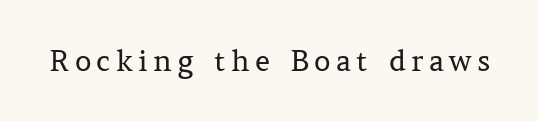
The image shows 29 px regular-weight serif type, upright; set not underlined; medium stroke contrast and a medium x-height.
